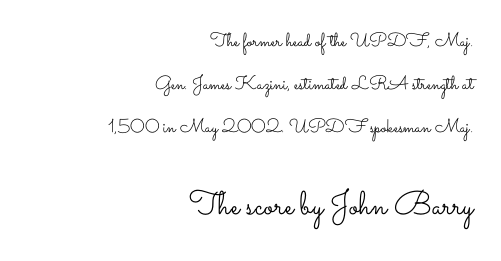
{"bold": "no", "weight": "light", "width": "wide", "stroke_contrast": "low", "x_height": "small", "monospaced": "no", "underline": "no", "align": "right", "line_spacing": "loose", "line_spacing_ratio": 2.26, "letter_spacing": "normal", "letter_spacing_em": 0.0, "larger_block": "second", "size_ratio": 1.74, "glyph_px": 33}
